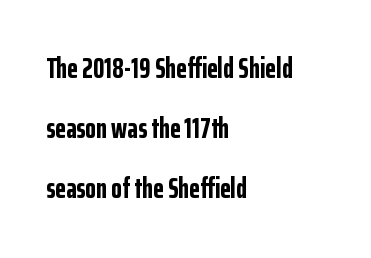
Q: Is the text bold? A: Yes.
Q: Is the text italic (slanted)? A: No, it is upright.
Q: Is the typeface a serif or a sans-serif typeface? A: Sans-serif.
Q: Is the text underlined? A: No.
Q: How is the paragraph aligned? A: Left-aligned.
Q: Is the spacing between letters normal or unusually wide? A: Normal.
Q: Is the spacing between lines tight, normal or loose? A: Loose.
Q: Width (condensed, normal, or wide)? A: Condensed.
Q: Stroke contrast? A: Low.
Q: x-height? A: Medium.
Q: Monospaced? A: No.
